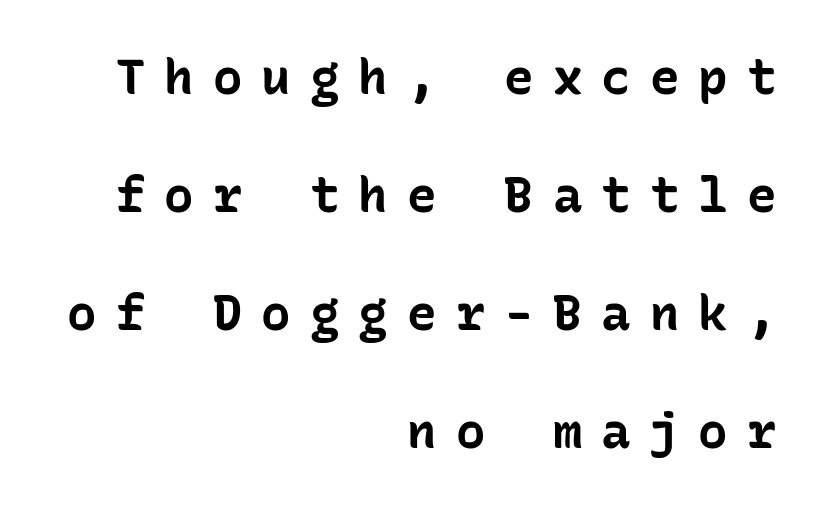
The image shows 49 px bold sans-serif type, upright, monospaced; set right-aligned, loose line spacing (2.41x), unusually wide letter spacing (+0.39 em), not underlined; low stroke contrast and a medium x-height.
